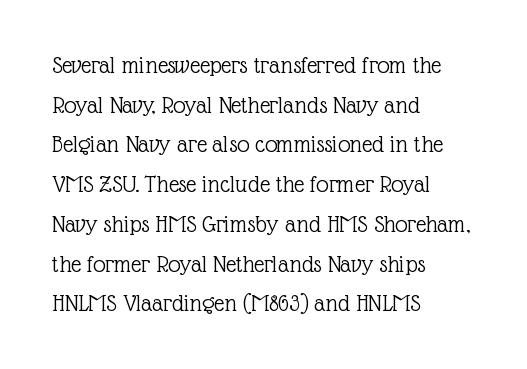
{"italic": "no", "bold": "no", "underline": "no", "align": "left", "line_spacing": "normal", "line_spacing_ratio": 1.59, "letter_spacing": "normal", "letter_spacing_em": 0.0, "glyph_px": 25}
